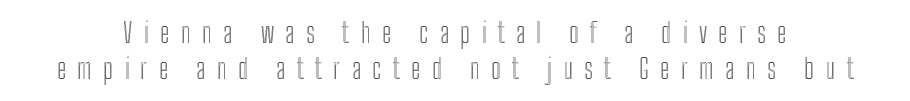
The image shows 27 px text type, upright; set normal line spacing (1.32x), unusually wide letter spacing (+0.42 em), not underlined.
